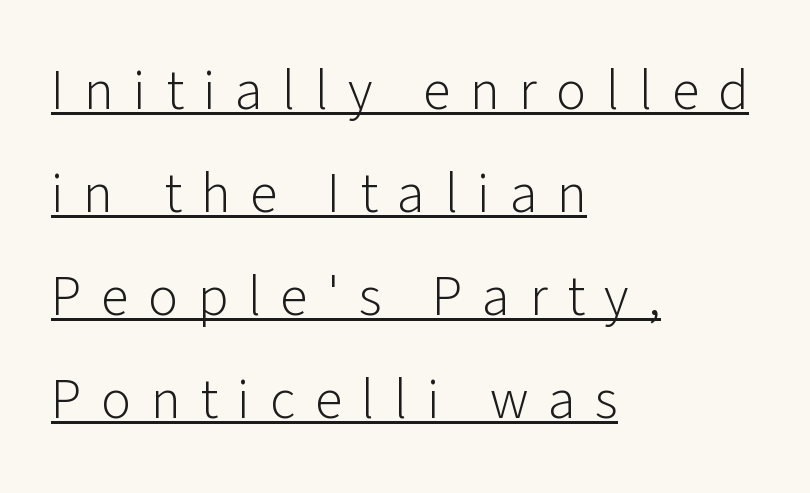
The image shows 56 px light sans-serif type, upright; set left-aligned, line spacing 1.84x, unusually wide letter spacing (+0.35 em), underlined; low stroke contrast and a medium x-height.
